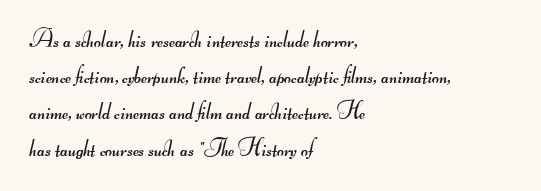
The image shows 24 px text type; set left-aligned, normal line spacing (1.51x), normal letter spacing, not underlined.
